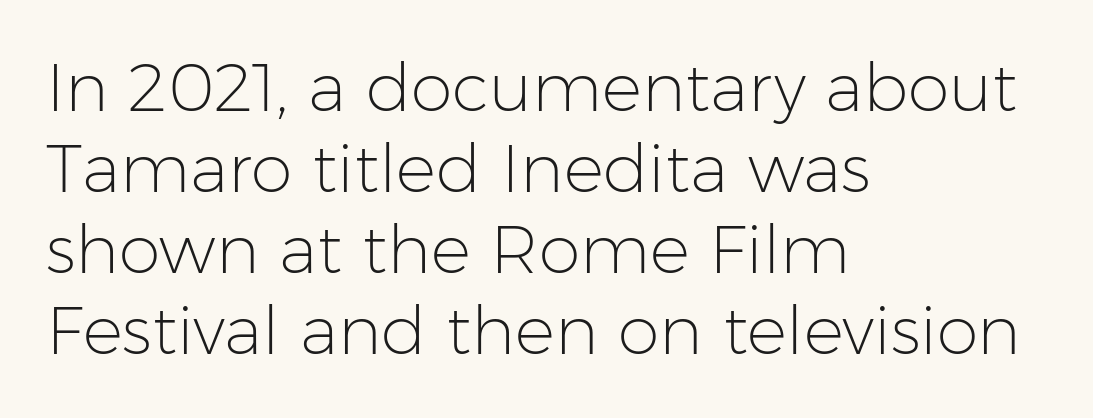
{"serif": "no", "italic": "no", "bold": "no", "weight": "light", "width": "normal", "stroke_contrast": "low", "x_height": "medium", "monospaced": "no", "underline": "no", "align": "left", "line_spacing_ratio": 1.21, "letter_spacing": "normal", "letter_spacing_em": 0.0, "glyph_px": 67}
